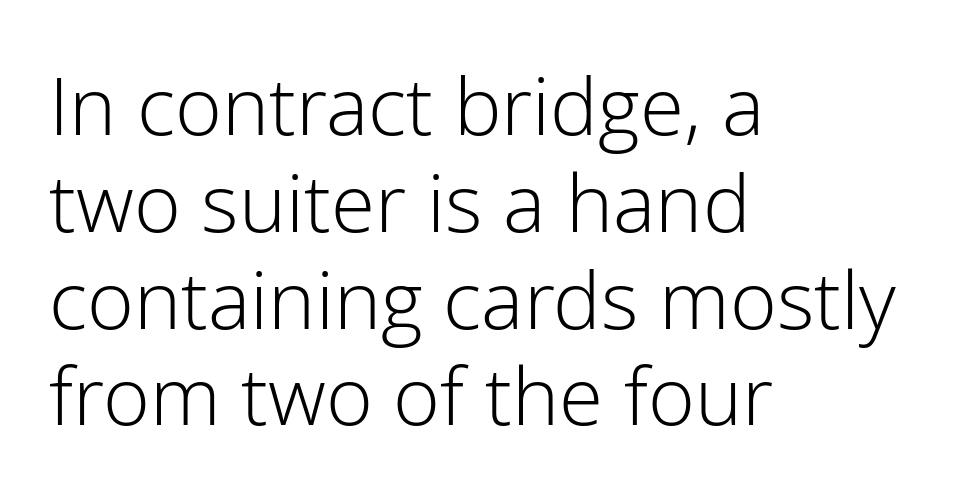
The image shows 80 px light sans-serif type, upright; set left-aligned, line spacing 1.21x, normal letter spacing, not underlined; low stroke contrast and a medium x-height.
